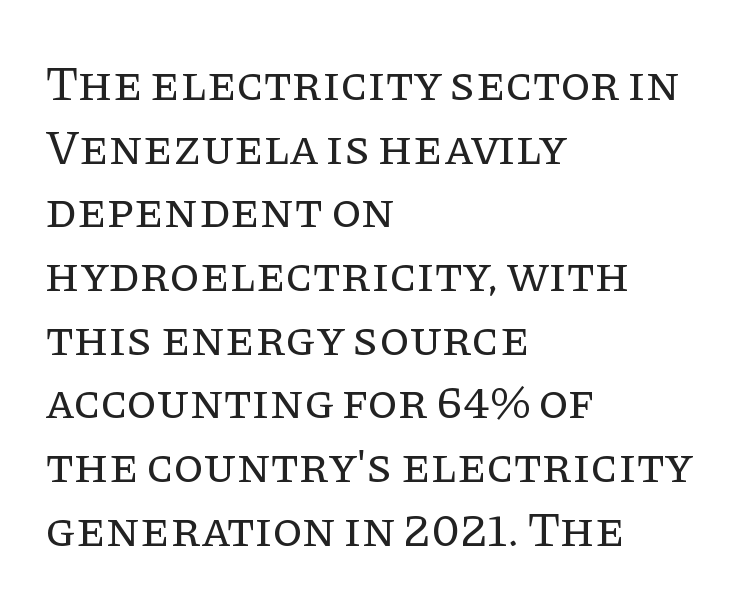
The image shows 49 px regular-weight serif type, upright; set left-aligned, normal line spacing (1.3x), normal letter spacing, not underlined; low stroke contrast and a large x-height.
